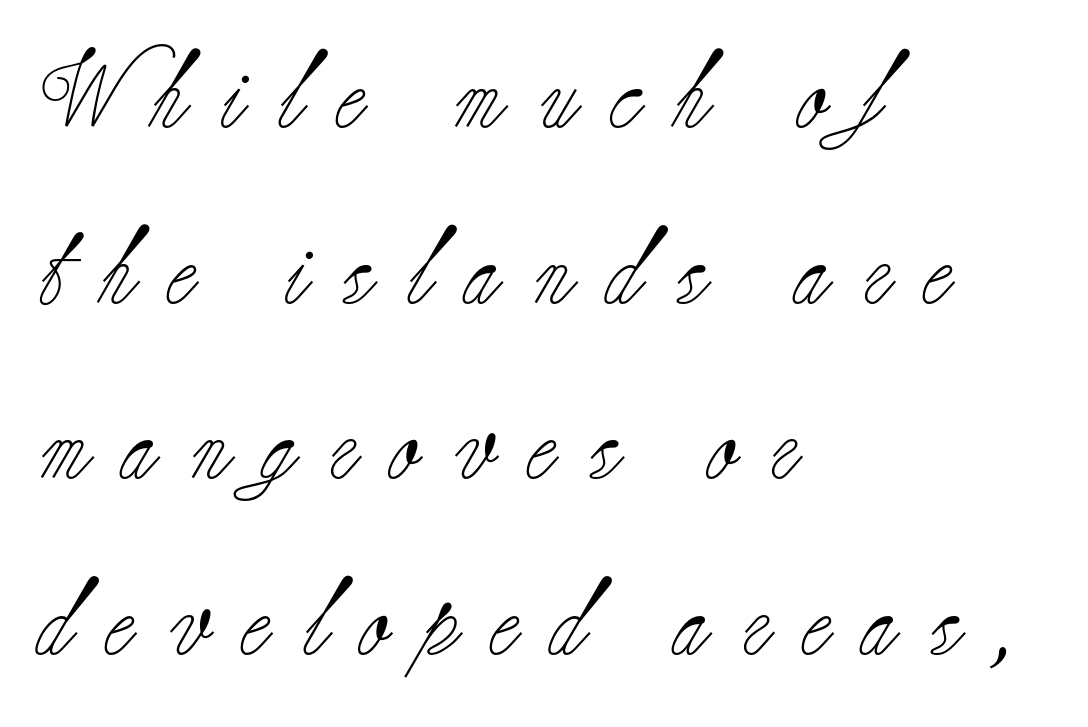
No chunkiness to these letters — they're not bold. The tracking reads as deliberately expanded to a designer's eye. The face used here is seriffed, in the tradition of book romans. Is this a fixed-width face? No — the glyphs have proportional, varying widths.
